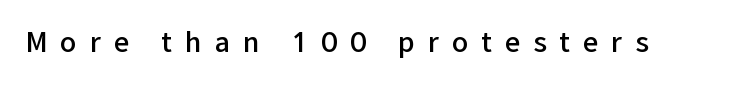
Q: Is the text bold? A: Semi-bold.
Q: Is the text italic (slanted)? A: No, it is upright.
Q: Is the text underlined? A: No.
Q: Is the spacing between letters normal or unusually wide? A: Unusually wide.
